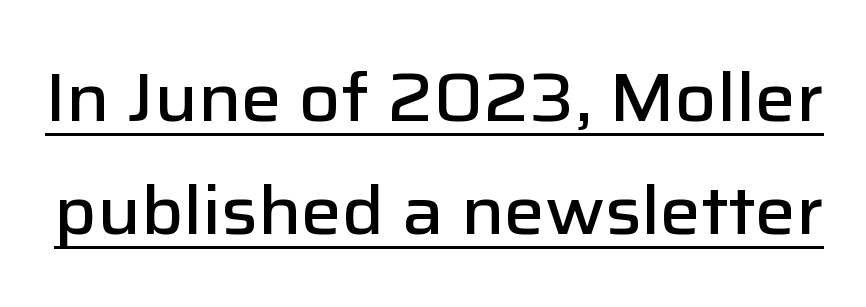
Q: Is the text bold? A: Semi-bold.
Q: Is the text italic (slanted)? A: No, it is upright.
Q: Is the typeface a serif or a sans-serif typeface? A: Sans-serif.
Q: Is the text underlined? A: Yes.
Q: Is the spacing between letters normal or unusually wide? A: Normal.
Q: Is the spacing between lines tight, normal or loose? A: Normal.
Q: Width (condensed, normal, or wide)? A: Normal.
Q: Stroke contrast? A: Low.
Q: x-height? A: Medium.
Q: Monospaced? A: No.
